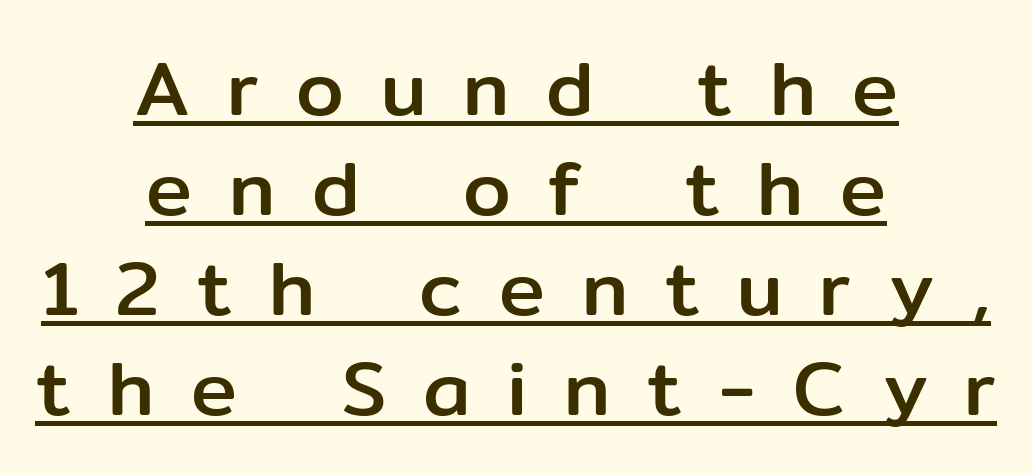
Q: Is the text italic (slanted)? A: No, it is upright.
Q: Is the typeface a serif or a sans-serif typeface? A: Sans-serif.
Q: Is the text underlined? A: Yes.
Q: How is the paragraph aligned? A: Centered.
Q: Is the spacing between letters normal or unusually wide? A: Unusually wide.
Q: Is the spacing between lines tight, normal or loose? A: Normal.
Q: Width (condensed, normal, or wide)? A: Normal.
Q: Stroke contrast? A: Low.
Q: x-height? A: Medium.
Q: Monospaced? A: No.
